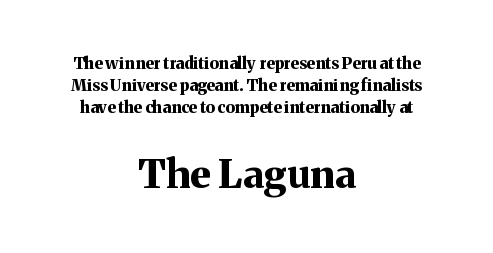
Q: Is the text bold? A: Yes.
Q: Is the text italic (slanted)? A: No, it is upright.
Q: Is the typeface a serif or a sans-serif typeface? A: Serif.
Q: Is the text underlined? A: No.
Q: How is the paragraph aligned? A: Centered.
Q: Is the spacing between letters normal or unusually wide? A: Normal.
Q: Is the spacing between lines tight, normal or loose? A: Normal.
Q: Which block of text is set in a larger size, the first (top) or the second (bottom)? A: The second (bottom) one.
Q: Width (condensed, normal, or wide)? A: Normal.
Q: Stroke contrast? A: Medium.
Q: x-height? A: Medium.
Q: Monospaced? A: No.
